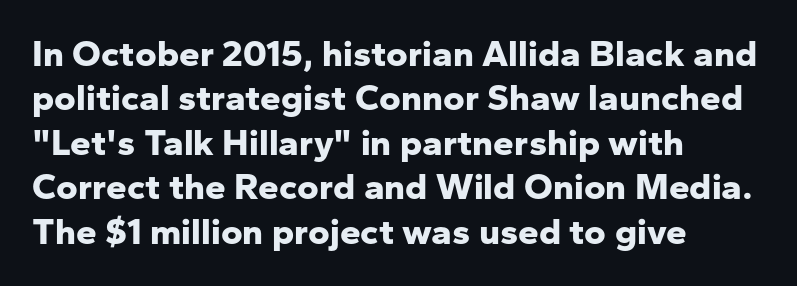
{"serif": "no", "italic": "no", "bold": "yes", "weight": "bold", "width": "normal", "stroke_contrast": "low", "x_height": "medium", "monospaced": "no", "underline": "no", "align": "left", "line_spacing_ratio": 1.2, "letter_spacing": "normal", "letter_spacing_em": 0.0, "glyph_px": 37}
